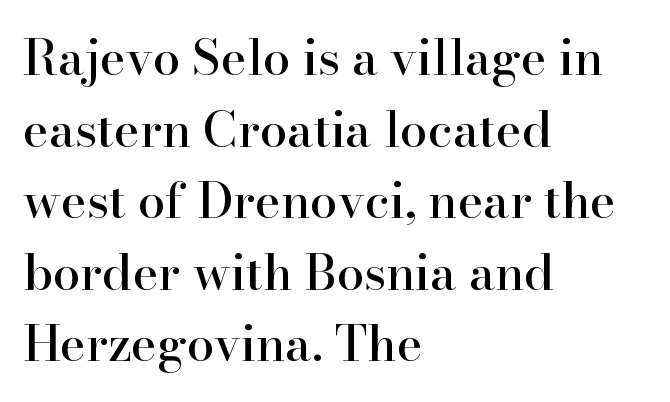
Q: Is the text italic (slanted)? A: No, it is upright.
Q: Is the typeface a serif or a sans-serif typeface? A: Serif.
Q: Is the text underlined? A: No.
Q: How is the paragraph aligned? A: Left-aligned.
Q: Is the spacing between letters normal or unusually wide? A: Normal.
Q: Is the spacing between lines tight, normal or loose? A: Normal.
Q: Width (condensed, normal, or wide)? A: Normal.
Q: Stroke contrast? A: High.
Q: x-height? A: Small.
Q: Monospaced? A: No.
